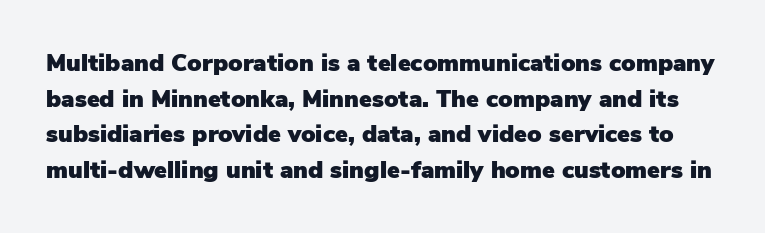
Q: Is the text italic (slanted)? A: No, it is upright.
Q: Is the text underlined? A: No.
Q: Is the spacing between letters normal or unusually wide? A: Normal.
Q: Is the spacing between lines tight, normal or loose? A: Normal.
